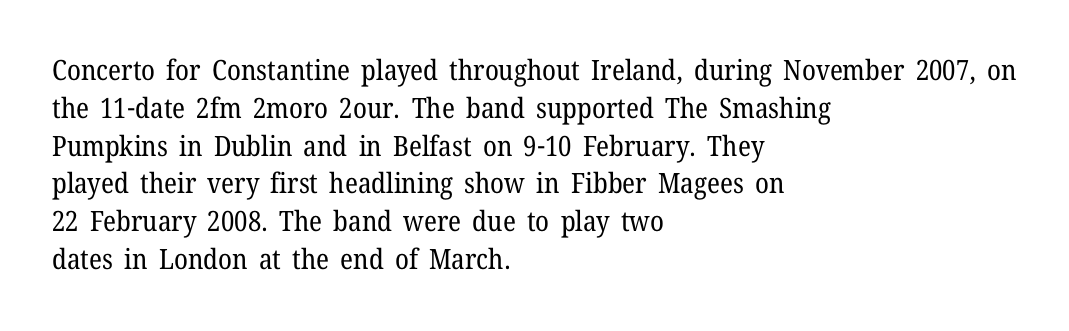
The image shows 28 px regular-weight serif type, upright; set left-aligned, normal line spacing (1.35x), normal letter spacing, not underlined; low stroke contrast and a medium x-height.
